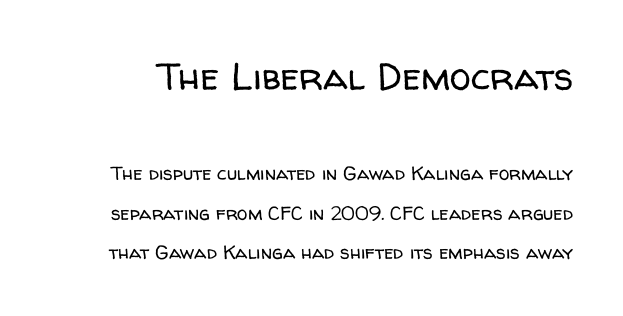
The image shows 38 px regular-weight sans-serif type, upright; set loose line spacing (2.09x), normal letter spacing, not underlined; the first (top) block is 2.0x larger; low stroke contrast and a medium x-height.
